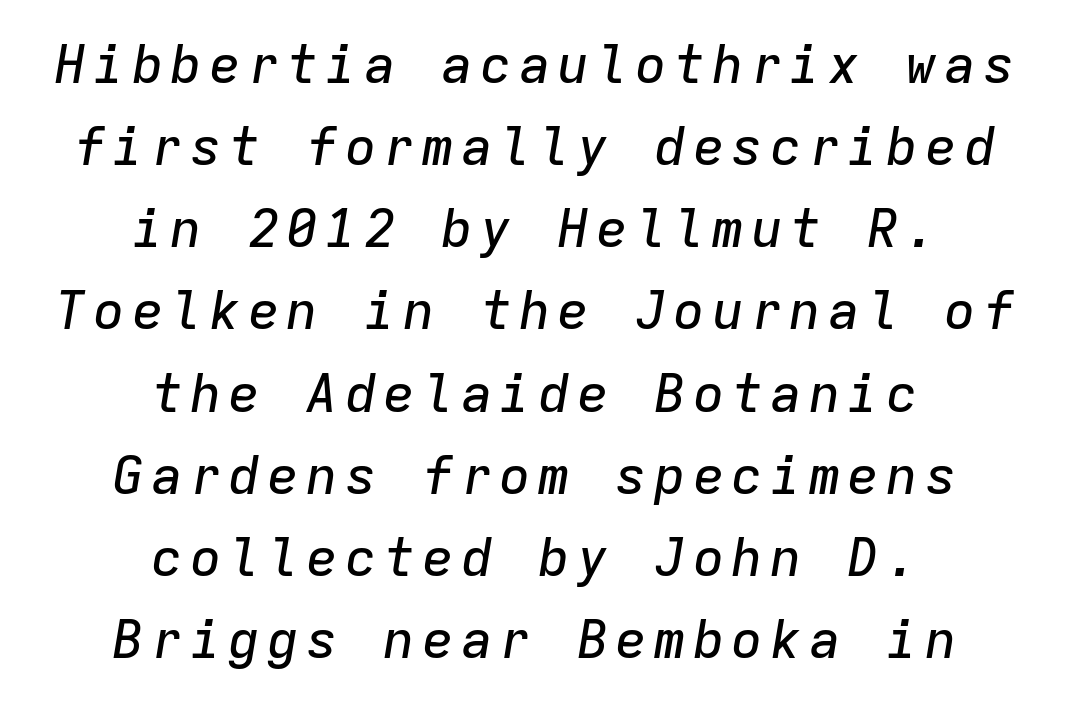
The image shows 53 px text type, italic (leaning right), monospaced; set centered, normal line spacing (1.55x), not underlined; low stroke contrast and a medium x-height.
